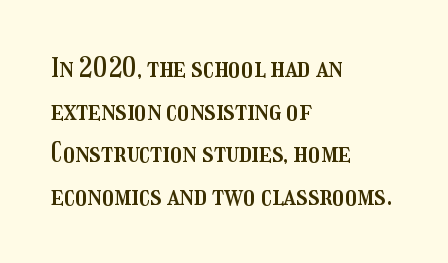
Q: Is the text italic (slanted)? A: No, it is upright.
Q: Is the text underlined? A: No.
Q: How is the paragraph aligned? A: Left-aligned.
Q: Is the spacing between letters normal or unusually wide? A: Normal.
Q: Is the spacing between lines tight, normal or loose? A: Normal.
